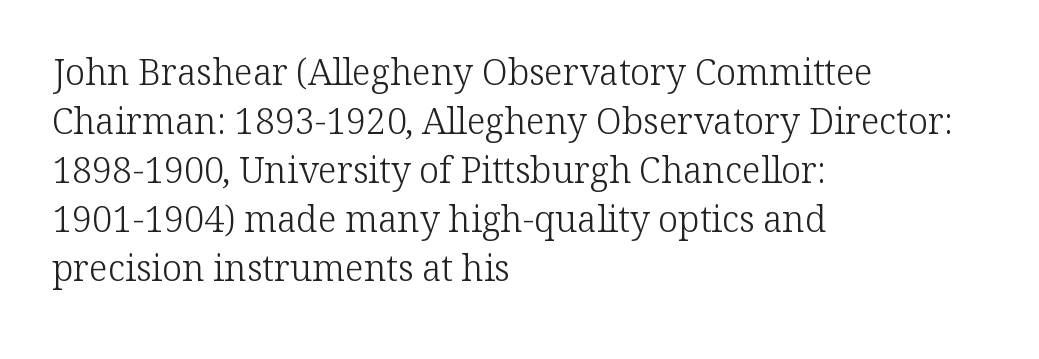
The image shows 36 px light serif type, upright; set left-aligned, normal line spacing (1.36x), normal letter spacing, not underlined; low stroke contrast and a medium x-height.
